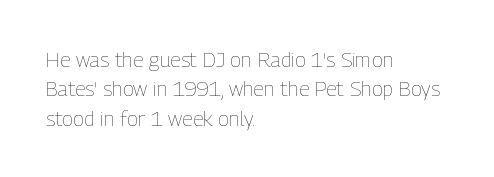
A clean baseline with only descenders dipping below it. If you drew a line through each stem, it would be perfectly vertical. Honestly, the row spacing looks completely unremarkable. Is this a heavy cut? Hardly; it is regular or lighter.
